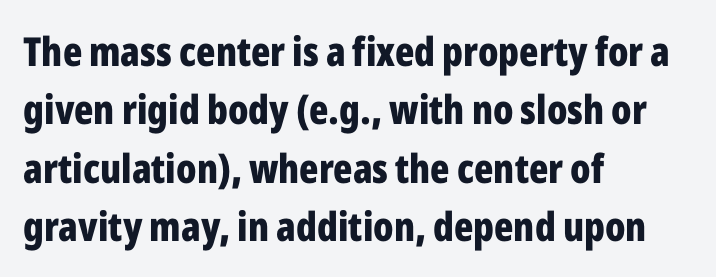
The image shows 40 px bold, condensed sans-serif type, upright; set left-aligned, normal line spacing (1.46x), normal letter spacing, not underlined; low stroke contrast and a medium x-height.
